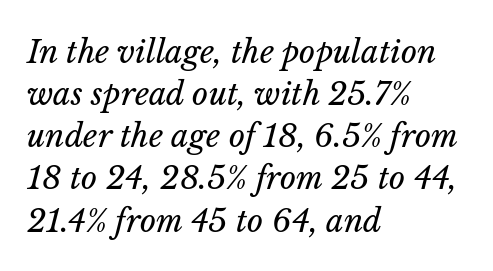
Just letters on the line, the space beneath them empty. Notice how the stems are inclined rather than vertical — that's the hallmark of italics. Short note: letters normally spaced. A classic flush-left, rag-right setting is used for this passage. The passage shown is typed in a proportional face where columns would drift.
